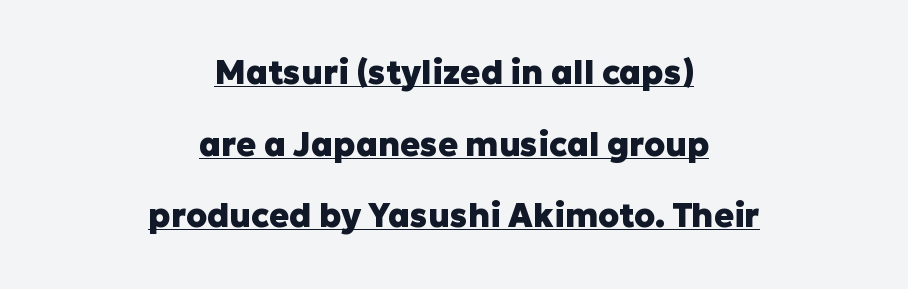
Where is the straight margin? There isn't one; the lines are centered. The rendering uses a bold face; every stroke is thick and dark. Between one letter and the next there's only the usual sliver of space. Each letter keeps its own natural width here, so spacing adapts to shape. Style check: upright. Caption: lettering with a line underneath.
